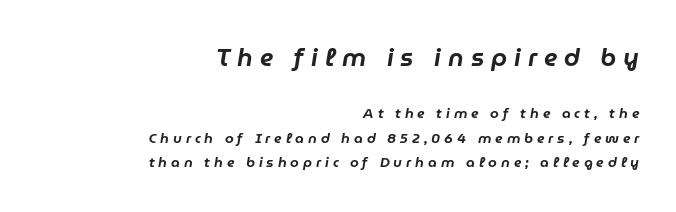
The image shows 25 px text type, italic (leaning right); set right-aligned, line spacing 1.76x, unusually wide letter spacing (+0.28 em), not underlined; the first (top) block is 1.79x larger.
